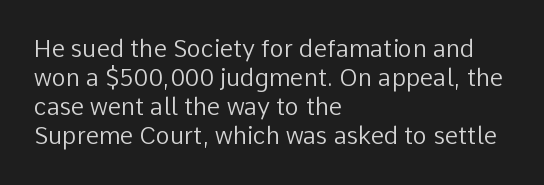
The image shows 24 px text type, upright; set left-aligned, line spacing 1.21x, normal letter spacing, not underlined.
